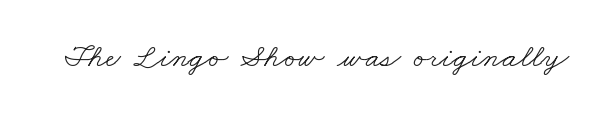
The passage shown is not underscored anywhere. Nothing heavy about these letters — not bold at all. Between one letter and the next there's only the usual sliver of space. The face used here is proportionally spaced, like ordinary book or web type. What kind of face is this? One with serifs.
